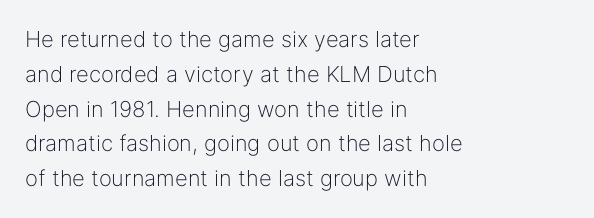
All the whitespace from short lines collects on the right. No extra tracking has been applied to these lines. Characters remain perfectly vertical along every line. The space beneath each line is pristine and unruled. Vertical stems look standard width or narrower in stroke.
